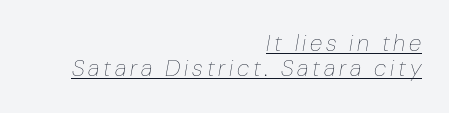
The image shows 23 px text type, italic (leaning right); set right-aligned, tight line spacing (1.1x), underlined.
